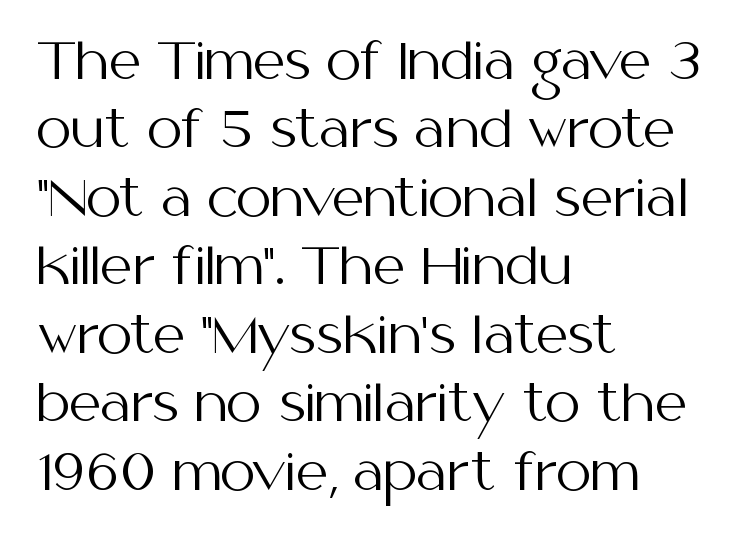
The image shows 50 px regular-weight sans-serif type, upright; set left-aligned, normal line spacing (1.37x), normal letter spacing, not underlined; medium stroke contrast and a medium x-height.
